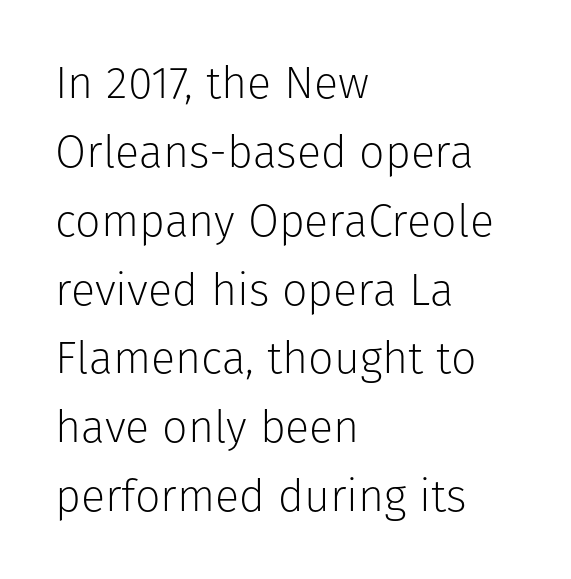
Is there much room between lines? A standard amount, neither cramped nor airy. The specimen omits any rule beneath the text block's lines. The passage shown is not bold in any degree. These lines are composed in type without serifs.
